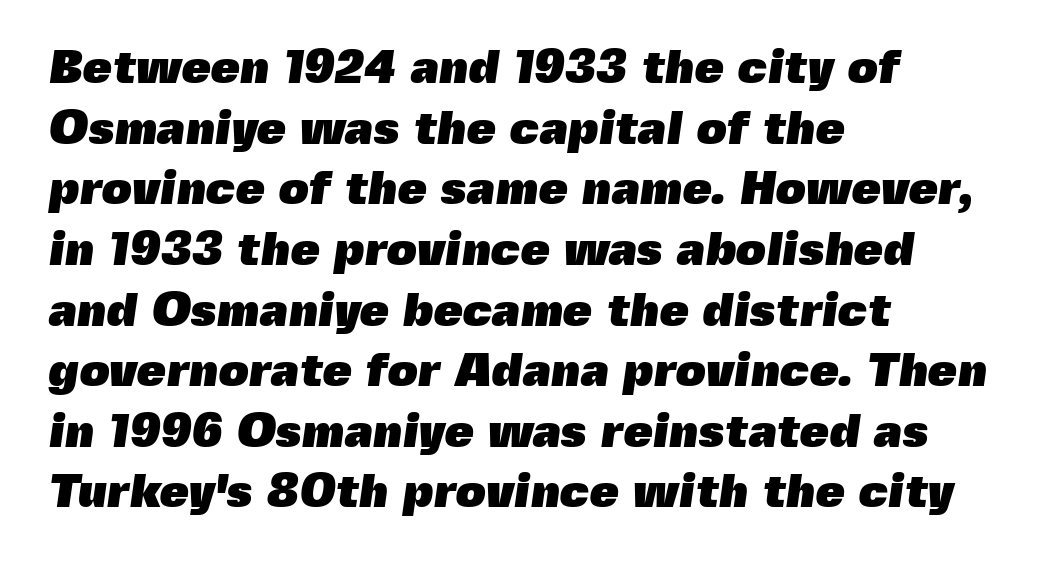
Spacing verdict: proportional, widths tailored to each character. Is there much room between lines? A standard amount, neither cramped nor airy. Teacher's note: observe the even left margin — that is flush-left alignment. Observe the ordinary spacing: letters are neighbours, not strangers. Heavy, bold letterforms. The passage shown is typeset with a sans-serif family.
